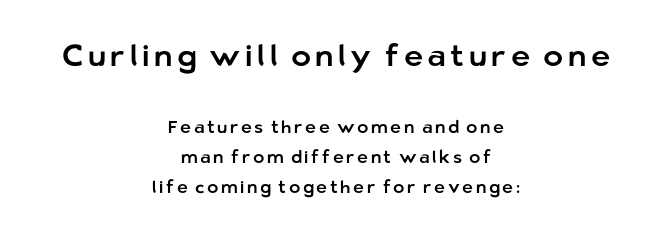
{"serif": "no", "italic": "no", "width": "normal", "stroke_contrast": "low", "x_height": "medium", "monospaced": "no", "underline": "no", "align": "center", "line_spacing_ratio": 1.77, "larger_block": "first", "size_ratio": 1.76, "glyph_px": 30}
